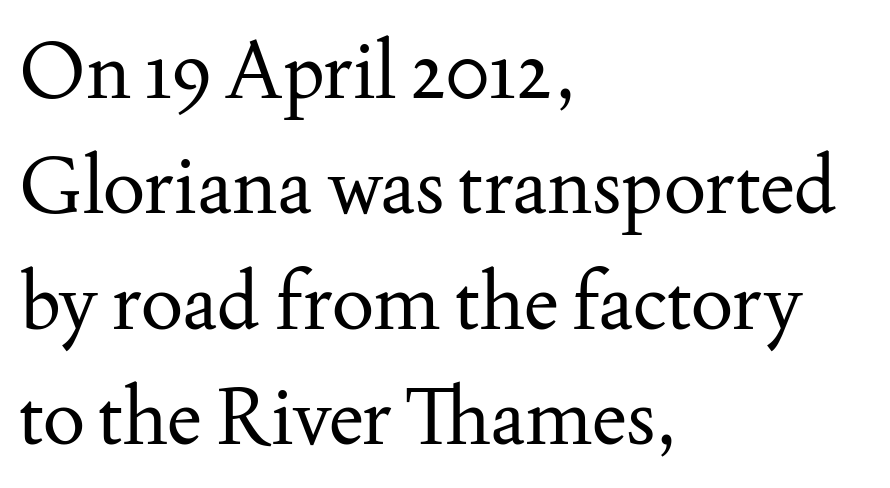
The image shows 79 px regular-weight serif type, upright; set left-aligned, normal line spacing (1.46x), normal letter spacing, not underlined; medium stroke contrast and a small x-height.
